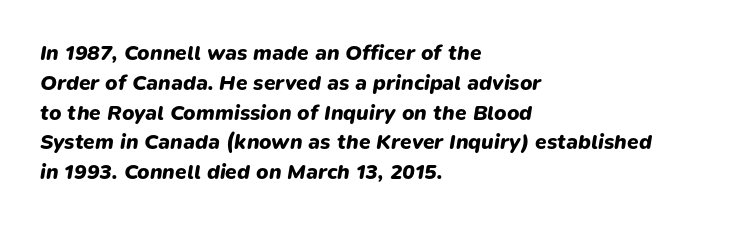
A typesetter would call this zero additional tracking. If you measured baseline to baseline, you'd find a middling distance. The specimen omits any rule beneath the text block's lines. The face used here has the dense, thick strokes of a bold. Typeset ragged right — the left edge is the straight one. In terms of posture, this sample is oblique.
